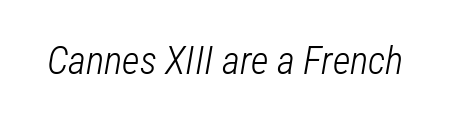
{"italic": "yes", "lean": "right", "slant_degrees": 12, "bold": "no", "weight": "light", "width": "condensed", "stroke_contrast": "low", "x_height": "medium", "monospaced": "no", "underline": "no", "letter_spacing": "normal", "letter_spacing_em": 0.0, "glyph_px": 39}
